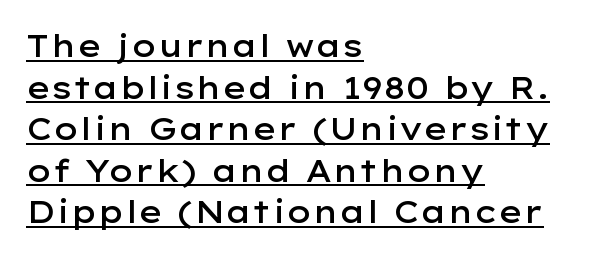
{"serif": "no", "italic": "no", "bold": "semi", "weight": "semibold", "width": "wide", "stroke_contrast": "low", "x_height": "medium", "monospaced": "no", "underline": "yes", "align": "left", "line_spacing": "normal", "line_spacing_ratio": 1.34, "letter_spacing": "normal", "letter_spacing_em": 0.0, "glyph_px": 31}
